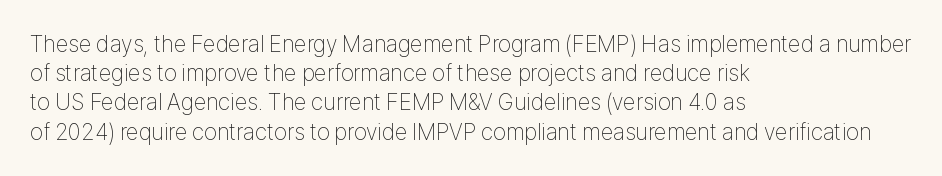
Nothing unusual about the tracking: characters are spaced as the font intends. Caption: multi-line text, flush left, ragged right. How would I describe the line gaps? Plain and ordinary. Unbolded letterforms with no extra heft.
